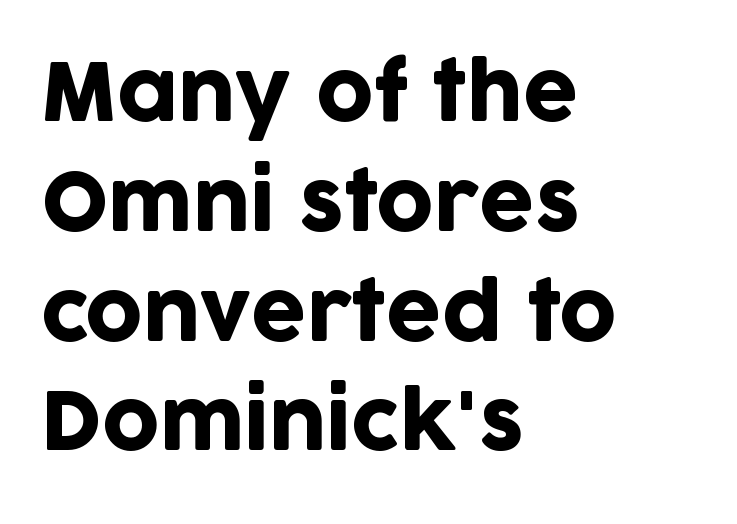
The image shows 79 px sans-serif type, upright; set left-aligned, normal line spacing (1.39x), normal letter spacing, not underlined; low stroke contrast and a large x-height.
